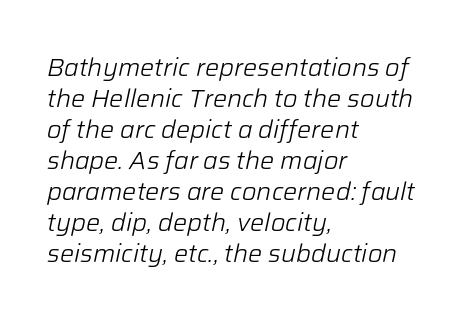
The passage is arranged the way most books set body copy — flush left. The gaps between neighbouring characters are ordinary and unremarkable. Slanted lettering throughout. The strokes carry an ordinary text weight at most.
